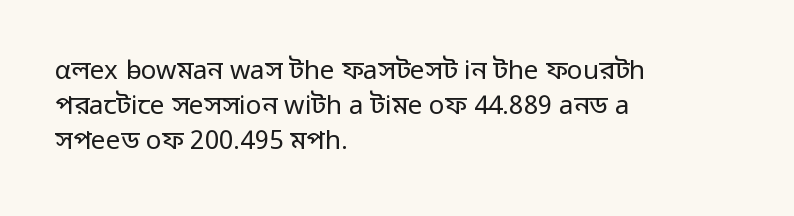
How are the letters spaced? Ordinarily, with no added tracking. Has an underline been added? It has not. Honestly, the row spacing looks completely unremarkable. The font is comparable to plain body text, perhaps lighter. Visually the block forms a straight wall on the left and a jagged coastline on the right.
